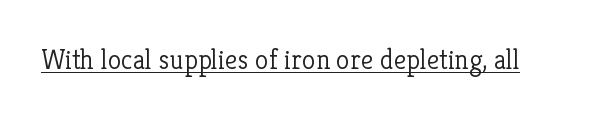
Q: Is the text bold? A: No.
Q: Is the text italic (slanted)? A: No, it is upright.
Q: Is the typeface a serif or a sans-serif typeface? A: Serif.
Q: Is the text underlined? A: Yes.
Q: Is the spacing between letters normal or unusually wide? A: Normal.
Q: Width (condensed, normal, or wide)? A: Normal.
Q: Stroke contrast? A: Low.
Q: x-height? A: Medium.
Q: Monospaced? A: No.
